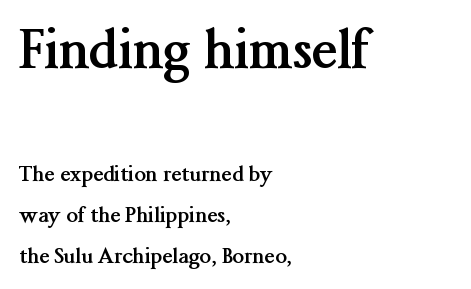
The image shows 52 px semibold serif type, upright; set left-aligned, loose line spacing (1.94x), normal letter spacing, not underlined; the first (top) block is 2.48x larger; medium stroke contrast and a medium x-height.
